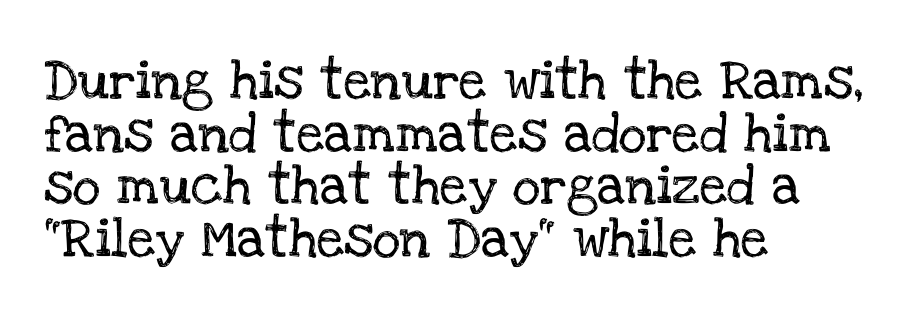
Q: Is the text italic (slanted)? A: No, it is upright.
Q: Is the typeface a serif or a sans-serif typeface? A: Serif.
Q: Is the text underlined? A: No.
Q: How is the paragraph aligned? A: Left-aligned.
Q: Is the spacing between letters normal or unusually wide? A: Normal.
Q: Is the spacing between lines tight, normal or loose? A: Normal.
Q: Width (condensed, normal, or wide)? A: Normal.
Q: Stroke contrast? A: Low.
Q: x-height? A: Large.
Q: Monospaced? A: No.
